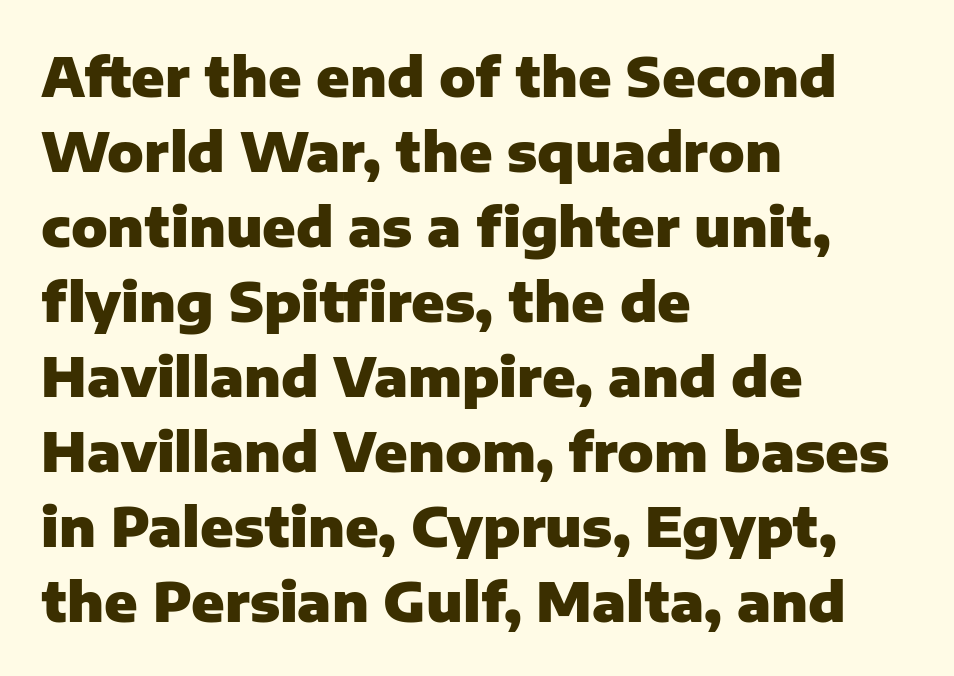
Q: Is the text bold? A: Yes.
Q: Is the text italic (slanted)? A: No, it is upright.
Q: Is the typeface a serif or a sans-serif typeface? A: Sans-serif.
Q: Is the text underlined? A: No.
Q: How is the paragraph aligned? A: Left-aligned.
Q: Is the spacing between letters normal or unusually wide? A: Normal.
Q: Is the spacing between lines tight, normal or loose? A: Normal.
Q: Width (condensed, normal, or wide)? A: Normal.
Q: Stroke contrast? A: Low.
Q: x-height? A: Medium.
Q: Monospaced? A: No.
